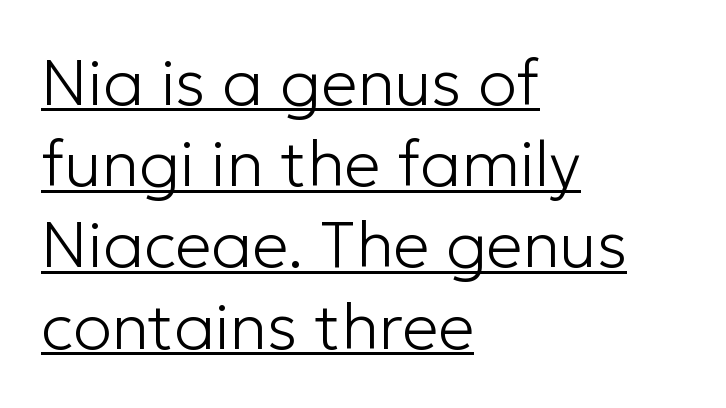
Q: Is the text bold? A: No.
Q: Is the text italic (slanted)? A: No, it is upright.
Q: Is the typeface a serif or a sans-serif typeface? A: Sans-serif.
Q: Is the text underlined? A: Yes.
Q: How is the paragraph aligned? A: Left-aligned.
Q: Is the spacing between letters normal or unusually wide? A: Normal.
Q: Is the spacing between lines tight, normal or loose? A: Normal.
Q: Width (condensed, normal, or wide)? A: Normal.
Q: Stroke contrast? A: Low.
Q: x-height? A: Medium.
Q: Monospaced? A: No.
